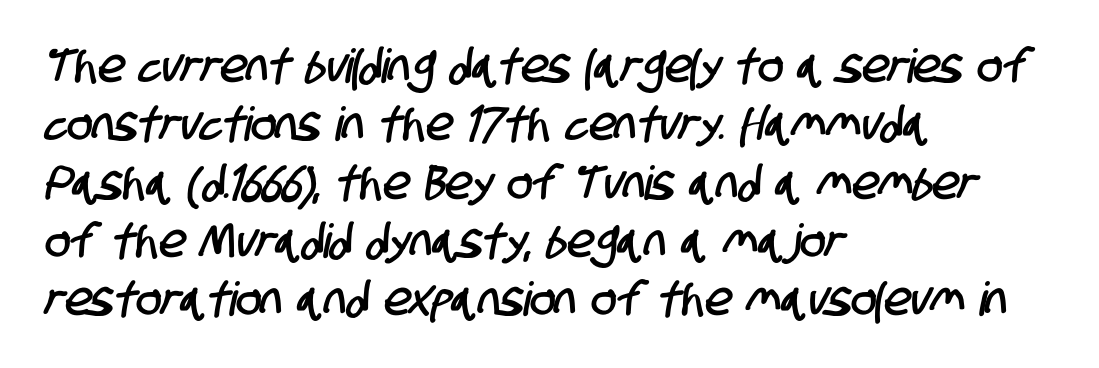
Q: Is the typeface a serif or a sans-serif typeface? A: Sans-serif.
Q: Is the text underlined? A: No.
Q: How is the paragraph aligned? A: Left-aligned.
Q: Is the spacing between letters normal or unusually wide? A: Normal.
Q: Width (condensed, normal, or wide)? A: Condensed.
Q: Stroke contrast? A: Low.
Q: x-height? A: Large.
Q: Monospaced? A: No.
